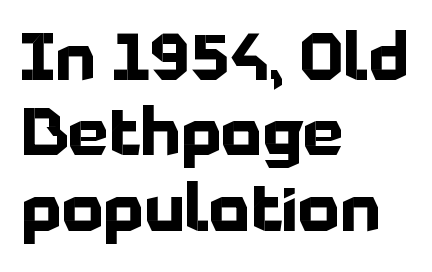
The image shows 65 px bold sans-serif type, upright; set left-aligned, line spacing 1.16x, normal letter spacing, not underlined; low stroke contrast and a medium x-height.
